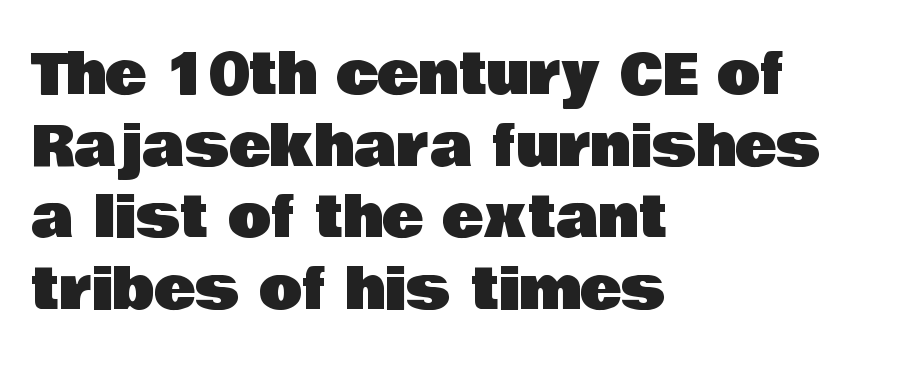
Caption: multi-line text, flush left, ragged right. Each letter's strokes conclude bluntly, with no projecting serifs. Line spacing here is normal. This sample uses an upright cut, with every glyph sitting square on the baseline. The baseline area is clear.
